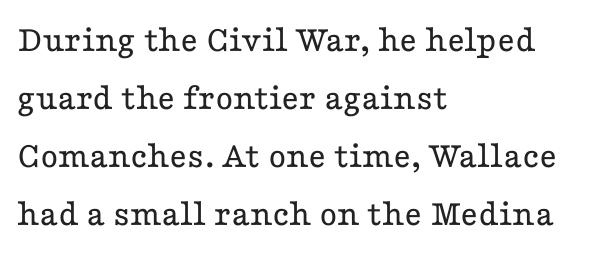
The image shows 38 px regular-weight, wide serif type, upright; set left-aligned, normal line spacing (1.53x), normal letter spacing, not underlined; low stroke contrast and a medium x-height.
